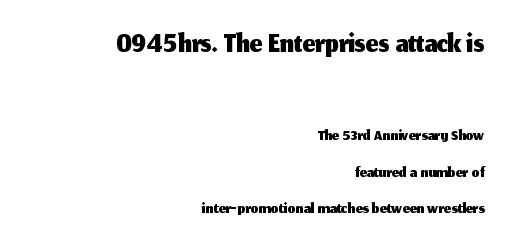
Q: Is the text italic (slanted)? A: No, it is upright.
Q: Is the typeface a serif or a sans-serif typeface? A: Sans-serif.
Q: Is the text underlined? A: No.
Q: How is the paragraph aligned? A: Right-aligned.
Q: Is the spacing between letters normal or unusually wide? A: Normal.
Q: Is the spacing between lines tight, normal or loose? A: Normal.
Q: Which block of text is set in a larger size, the first (top) or the second (bottom)? A: The first (top) one.
Q: Width (condensed, normal, or wide)? A: Normal.
Q: Stroke contrast? A: Medium.
Q: x-height? A: Medium.
Q: Monospaced? A: No.
